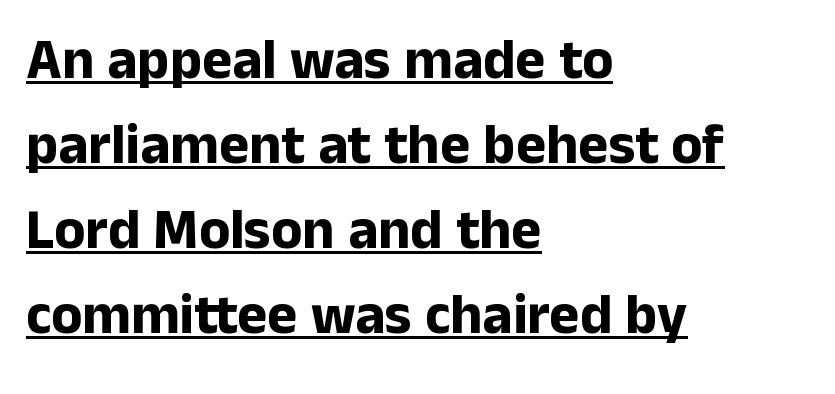
Q: Is the text bold? A: Yes.
Q: Is the text italic (slanted)? A: No, it is upright.
Q: Is the typeface a serif or a sans-serif typeface? A: Sans-serif.
Q: Is the text underlined? A: Yes.
Q: How is the paragraph aligned? A: Left-aligned.
Q: Is the spacing between letters normal or unusually wide? A: Normal.
Q: Is the spacing between lines tight, normal or loose? A: Normal.
Q: Width (condensed, normal, or wide)? A: Normal.
Q: Stroke contrast? A: Low.
Q: x-height? A: Medium.
Q: Monospaced? A: No.
